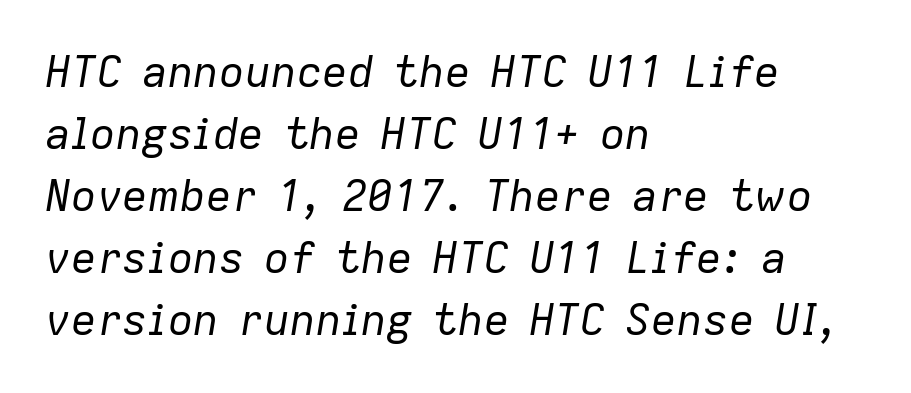
{"italic": "yes", "lean": "right", "slant_degrees": 9, "bold": "no", "weight": "regular", "width": "normal", "stroke_contrast": "low", "x_height": "medium", "monospaced": "no", "underline": "no", "align": "left", "line_spacing": "normal", "line_spacing_ratio": 1.44, "letter_spacing": "normal", "letter_spacing_em": 0.0, "glyph_px": 43}
